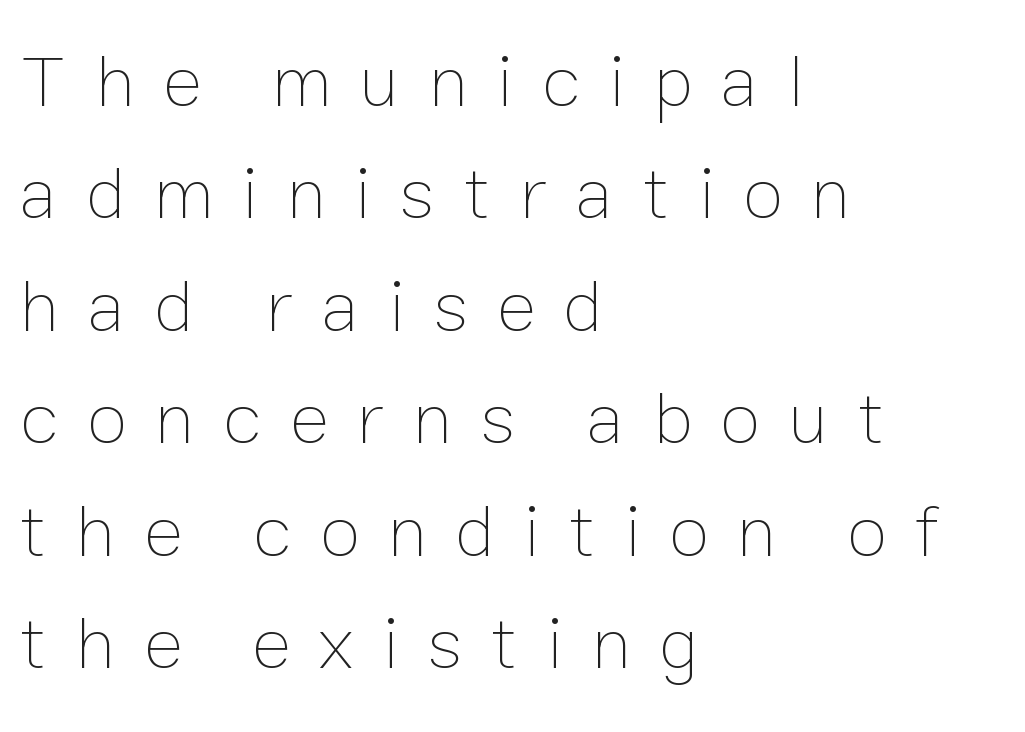
The image shows 74 px thin type, upright; set left-aligned, normal line spacing (1.52x), unusually wide letter spacing (+0.38 em), not underlined; low stroke contrast and a medium x-height.
